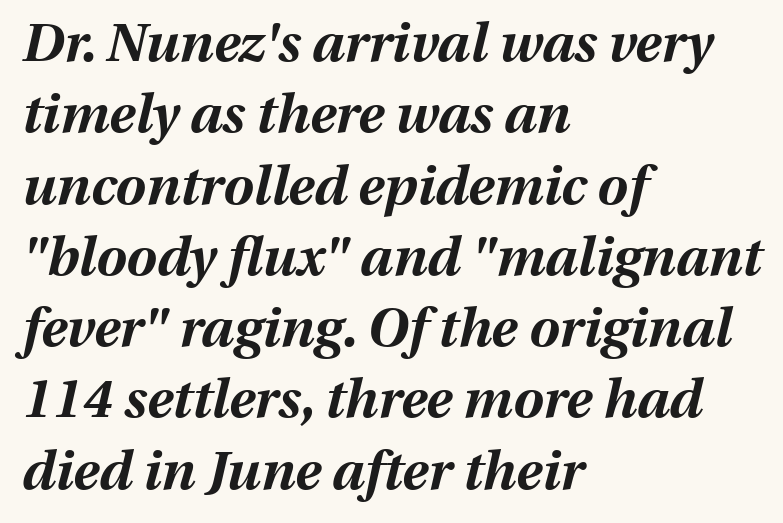
Q: Is the text bold? A: Yes.
Q: Is the text italic (slanted)? A: Yes, it leans right by about 13 degrees.
Q: Is the text underlined? A: No.
Q: How is the paragraph aligned? A: Left-aligned.
Q: Is the spacing between letters normal or unusually wide? A: Normal.
Q: Is the spacing between lines tight, normal or loose? A: Normal.
Q: Width (condensed, normal, or wide)? A: Normal.
Q: Stroke contrast? A: Medium.
Q: x-height? A: Medium.
Q: Monospaced? A: No.
